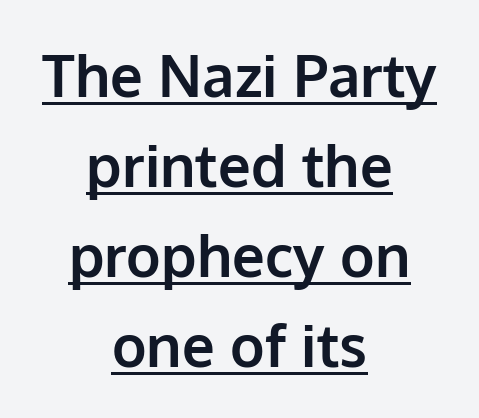
A full-strength bold gives these letters their thick strokes. In terms of posture, this sample is upright. Check where the strokes stop: nothing finishes them off — pure sans. Proportional: the letters do not fall into vertical columns.
